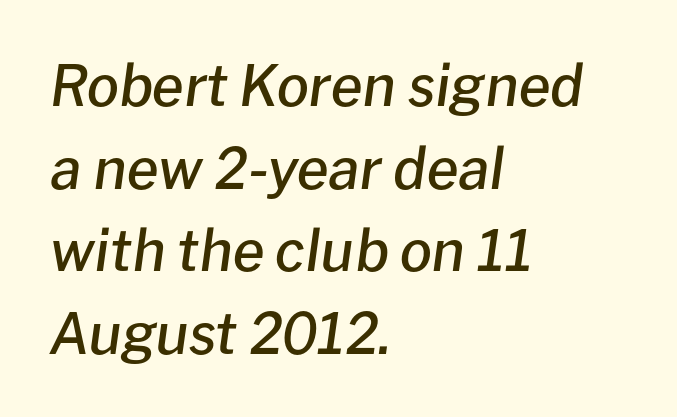
{"italic": "yes", "lean": "right", "slant_degrees": 8, "bold": "semi", "weight": "semibold", "width": "normal", "stroke_contrast": "low", "x_height": "medium", "monospaced": "no", "underline": "no", "align": "left", "line_spacing": "normal", "line_spacing_ratio": 1.45, "letter_spacing": "normal", "letter_spacing_em": 0.0, "glyph_px": 57}
